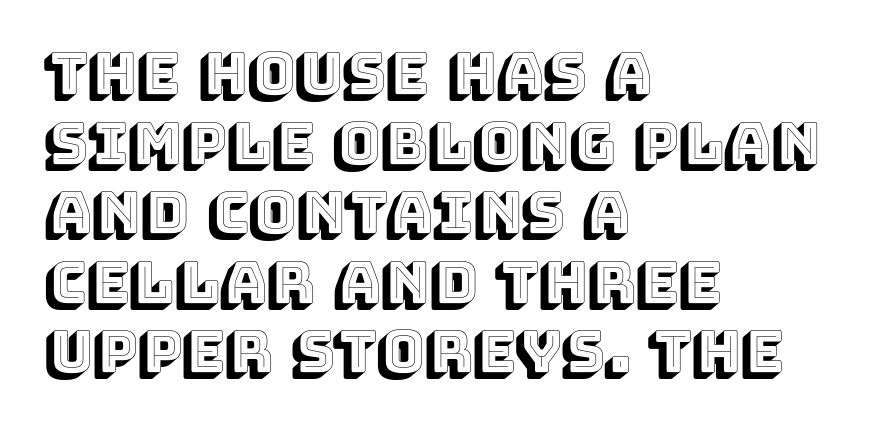
{"italic": "no", "width": "normal", "x_height": "large", "monospaced": "no", "underline": "no", "align": "left", "line_spacing_ratio": 1.22, "letter_spacing": "normal", "letter_spacing_em": 0.0, "glyph_px": 57}
